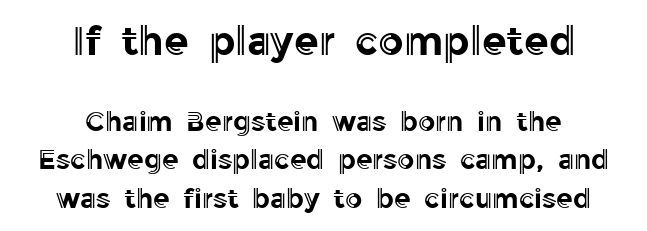
Q: Is the text italic (slanted)? A: No, it is upright.
Q: Is the text underlined? A: No.
Q: How is the paragraph aligned? A: Centered.
Q: Is the spacing between letters normal or unusually wide? A: Normal.
Q: Is the spacing between lines tight, normal or loose? A: Normal.
Q: Which block of text is set in a larger size, the first (top) or the second (bottom)? A: The first (top) one.
Q: Width (condensed, normal, or wide)? A: Normal.
Q: x-height? A: Medium.
Q: Monospaced? A: No.
